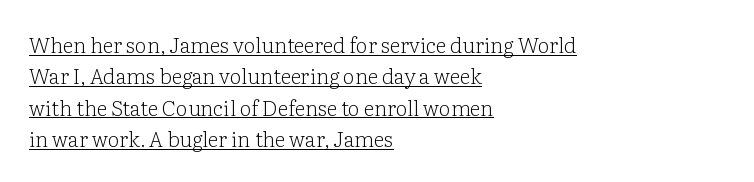
These lines were composed using upright roman letters. The paragraph shown leans on its left margin. The rendered words wear a rule along their underside. The letters look calm and open, with moderate or lighter stems.
